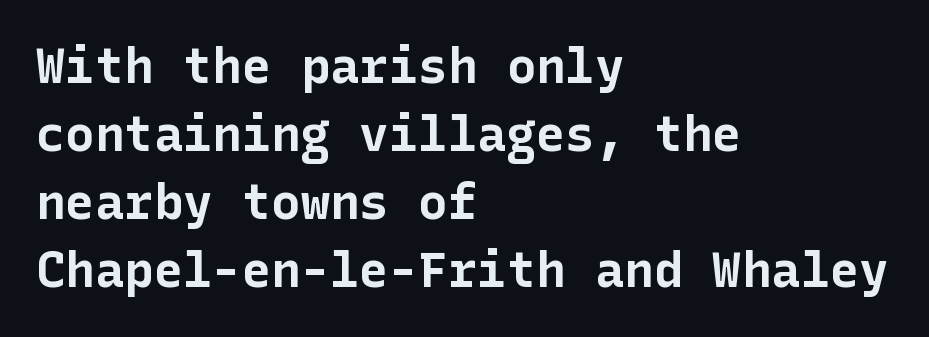
{"serif": "no", "italic": "no", "bold": "yes", "weight": "bold", "width": "normal", "stroke_contrast": "low", "x_height": "medium", "underline": "no", "align": "left", "line_spacing": "normal", "line_spacing_ratio": 1.39, "letter_spacing": "normal", "letter_spacing_em": 0.0, "glyph_px": 49}
